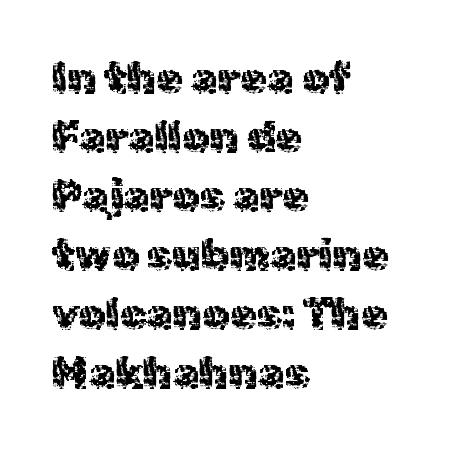
{"serif": "no", "italic": "no", "width": "normal", "x_height": "medium", "monospaced": "no", "underline": "no", "align": "left", "line_spacing": "normal", "line_spacing_ratio": 1.37, "letter_spacing": "normal", "letter_spacing_em": 0.0, "glyph_px": 43}
